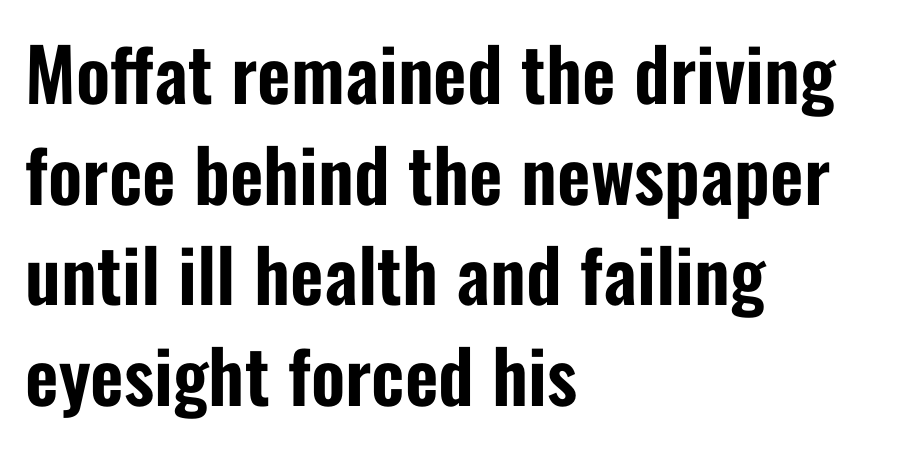
Q: Is the text italic (slanted)? A: No, it is upright.
Q: Is the typeface a serif or a sans-serif typeface? A: Sans-serif.
Q: Is the text underlined? A: No.
Q: How is the paragraph aligned? A: Left-aligned.
Q: Is the spacing between letters normal or unusually wide? A: Normal.
Q: Is the spacing between lines tight, normal or loose? A: Normal.
Q: Width (condensed, normal, or wide)? A: Condensed.
Q: Stroke contrast? A: Low.
Q: x-height? A: Medium.
Q: Monospaced? A: No.
